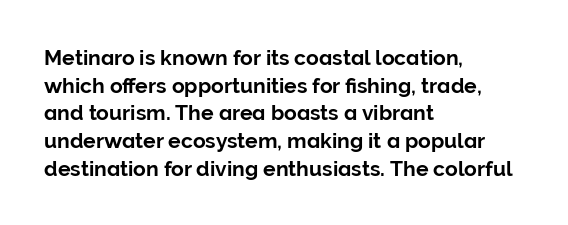
Q: Is the text italic (slanted)? A: No, it is upright.
Q: Is the text underlined? A: No.
Q: How is the paragraph aligned? A: Left-aligned.
Q: Is the spacing between letters normal or unusually wide? A: Normal.
Q: Is the spacing between lines tight, normal or loose? A: Normal.
